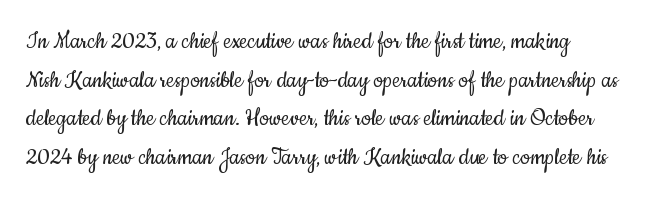
The image shows 27 px text type; set left-aligned, normal line spacing (1.43x), normal letter spacing, not underlined.
